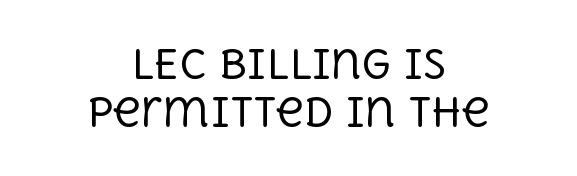
{"serif": "yes", "italic": "no", "bold": "no", "weight": "regular", "width": "normal", "x_height": "large", "monospaced": "no", "underline": "no", "align": "center", "line_spacing_ratio": 1.22, "letter_spacing": "normal", "letter_spacing_em": 0.0, "glyph_px": 39}
